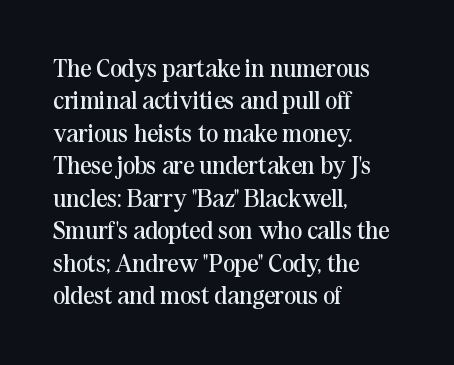
Q: Is the text bold? A: No.
Q: Is the text italic (slanted)? A: No, it is upright.
Q: Is the text underlined? A: No.
Q: How is the paragraph aligned? A: Left-aligned.
Q: Is the spacing between letters normal or unusually wide? A: Normal.
Q: Is the spacing between lines tight, normal or loose? A: Normal.
